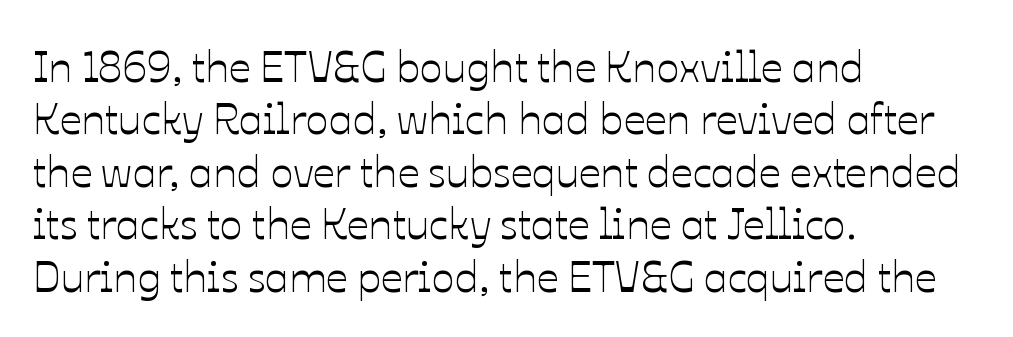
Q: Is the text italic (slanted)? A: No, it is upright.
Q: Is the text underlined? A: No.
Q: How is the paragraph aligned? A: Left-aligned.
Q: Is the spacing between letters normal or unusually wide? A: Normal.
Q: Width (condensed, normal, or wide)? A: Normal.
Q: Stroke contrast? A: Low.
Q: x-height? A: Medium.
Q: Monospaced? A: No.
